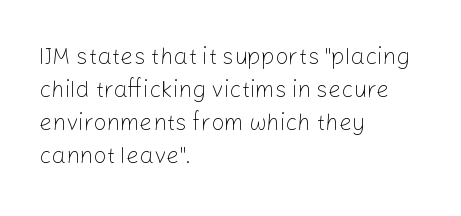
Q: Is the text bold? A: No.
Q: Is the text italic (slanted)? A: No, it is upright.
Q: Is the text underlined? A: No.
Q: How is the paragraph aligned? A: Left-aligned.
Q: Is the spacing between letters normal or unusually wide? A: Normal.
Q: Is the spacing between lines tight, normal or loose? A: Normal.
